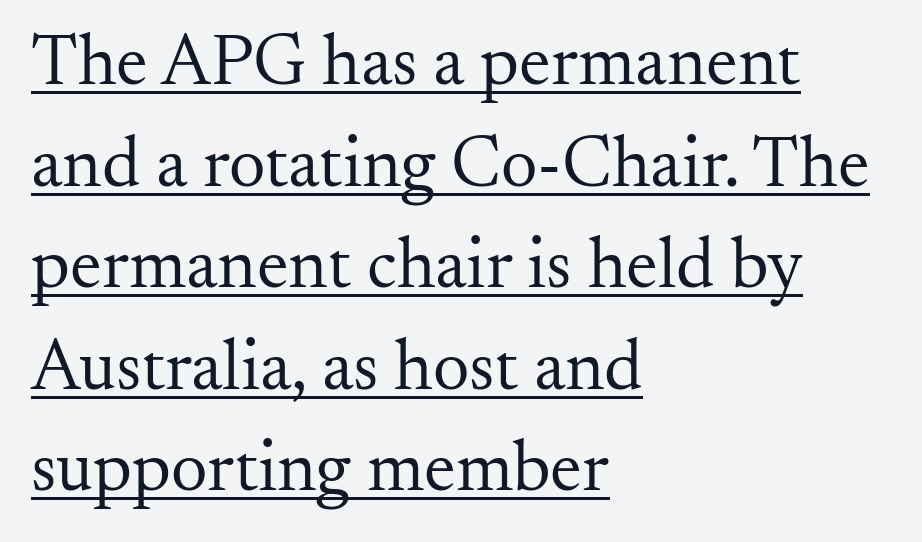
{"serif": "yes", "italic": "no", "bold": "no", "weight": "regular", "width": "normal", "stroke_contrast": "medium", "x_height": "small", "monospaced": "no", "underline": "yes", "align": "left", "line_spacing": "normal", "line_spacing_ratio": 1.41, "letter_spacing": "normal", "letter_spacing_em": 0.0, "glyph_px": 72}
